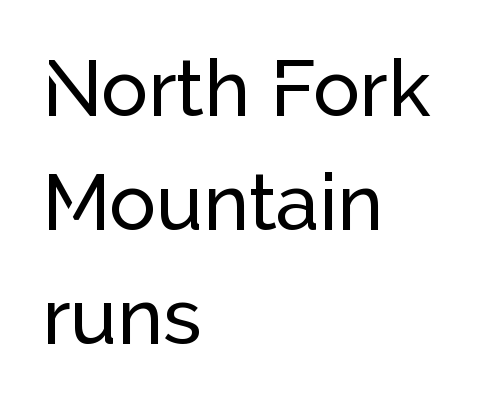
Q: Is the text italic (slanted)? A: No, it is upright.
Q: Is the typeface a serif or a sans-serif typeface? A: Sans-serif.
Q: Is the text underlined? A: No.
Q: How is the paragraph aligned? A: Left-aligned.
Q: Is the spacing between letters normal or unusually wide? A: Normal.
Q: Is the spacing between lines tight, normal or loose? A: Normal.
Q: Width (condensed, normal, or wide)? A: Normal.
Q: Stroke contrast? A: Low.
Q: x-height? A: Medium.
Q: Monospaced? A: No.
